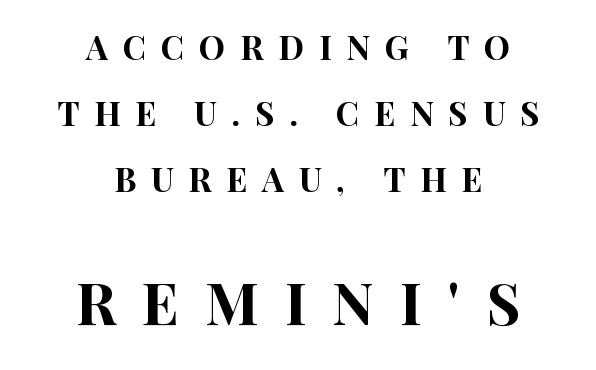
The image shows 58 px condensed sans-serif type, upright; set centered, loose line spacing (2.0x), unusually wide letter spacing (+0.45 em), not underlined; the second (bottom) block is 1.76x larger; high stroke contrast and a large x-height.
